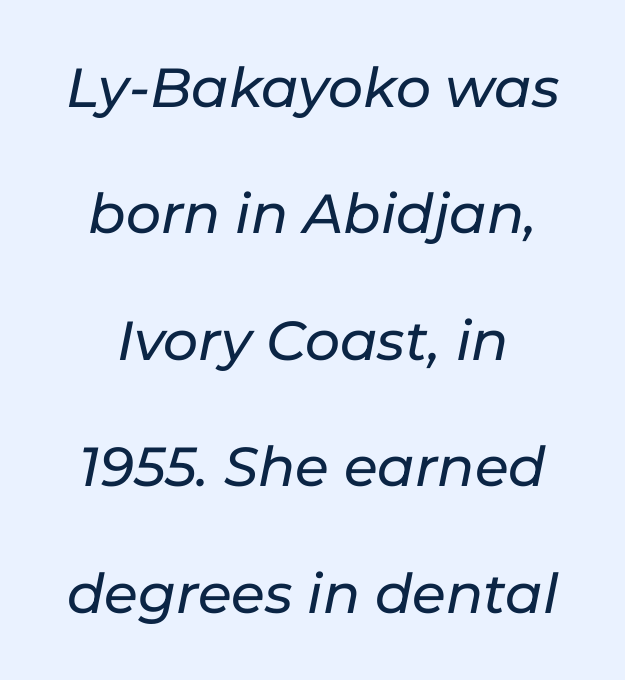
Q: Is the text italic (slanted)? A: Yes, it leans right by about 11 degrees.
Q: Is the text underlined? A: No.
Q: Is the spacing between letters normal or unusually wide? A: Normal.
Q: Is the spacing between lines tight, normal or loose? A: Loose.
Q: Width (condensed, normal, or wide)? A: Normal.
Q: Stroke contrast? A: Low.
Q: x-height? A: Medium.
Q: Monospaced? A: No.
